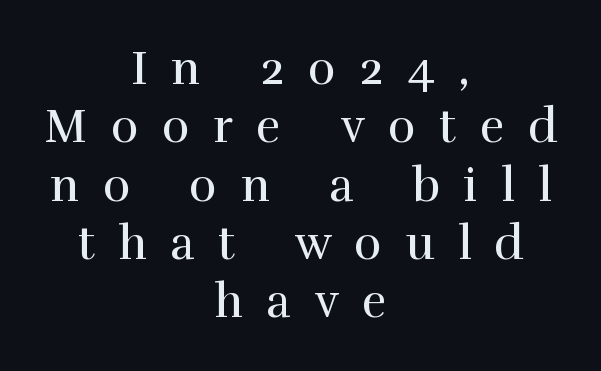
{"serif": "yes", "italic": "no", "bold": "no", "weight": "regular", "width": "normal", "x_height": "medium", "monospaced": "no", "underline": "no", "align": "center", "line_spacing_ratio": 1.24, "letter_spacing": "wide", "letter_spacing_em": 0.5, "glyph_px": 47}
